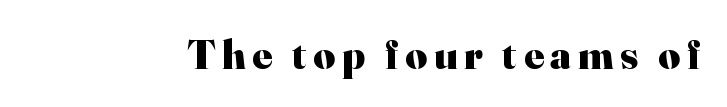
The face used here is proportionally spaced, like ordinary book or web type. The passage shown is not underscored anywhere. The typography opts for an upright posture over an oblique one. These lines are composed in type with serifs. Set as a true bold cut, around the 700 mark.
